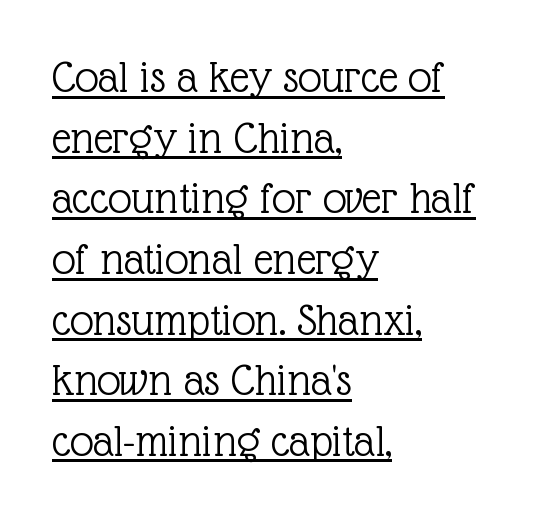
The image shows 47 px light serif type, upright; set left-aligned, normal line spacing (1.29x), normal letter spacing, underlined; a medium x-height.
